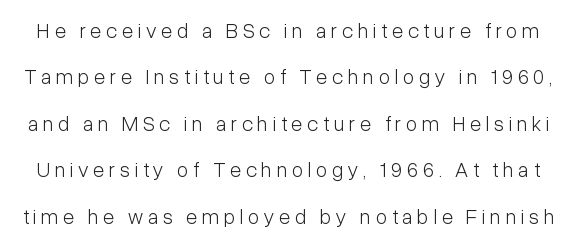
Q: Is the text bold? A: No.
Q: Is the text italic (slanted)? A: No, it is upright.
Q: Is the text underlined? A: No.
Q: Is the spacing between letters normal or unusually wide? A: Unusually wide.
Q: Is the spacing between lines tight, normal or loose? A: Loose.
